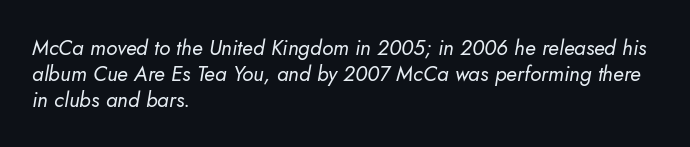
Q: Is the text bold? A: No.
Q: Is the text italic (slanted)? A: Yes, it leans right by about 10 degrees.
Q: Is the text underlined? A: No.
Q: How is the paragraph aligned? A: Left-aligned.
Q: Is the spacing between letters normal or unusually wide? A: Normal.
